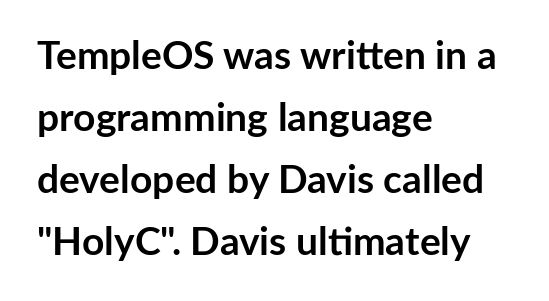
Q: Is the text bold? A: Yes.
Q: Is the text italic (slanted)? A: No, it is upright.
Q: Is the typeface a serif or a sans-serif typeface? A: Sans-serif.
Q: Is the text underlined? A: No.
Q: How is the paragraph aligned? A: Left-aligned.
Q: Is the spacing between letters normal or unusually wide? A: Normal.
Q: Is the spacing between lines tight, normal or loose? A: Normal.
Q: Width (condensed, normal, or wide)? A: Normal.
Q: Stroke contrast? A: Low.
Q: x-height? A: Medium.
Q: Monospaced? A: No.
